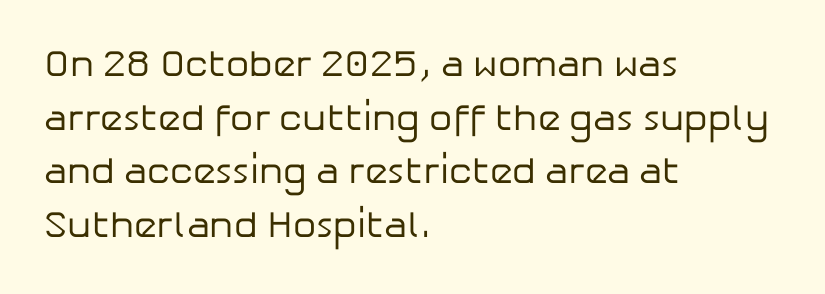
Where is the straight margin? On the left. Counters stay open thanks to moderate or lighter strokes. Normally led — the rows are evenly, conventionally spaced. You could call the tracking neutral — neither tight nor loose. Is this a fixed-width face? No — the glyphs have proportional, varying widths.
